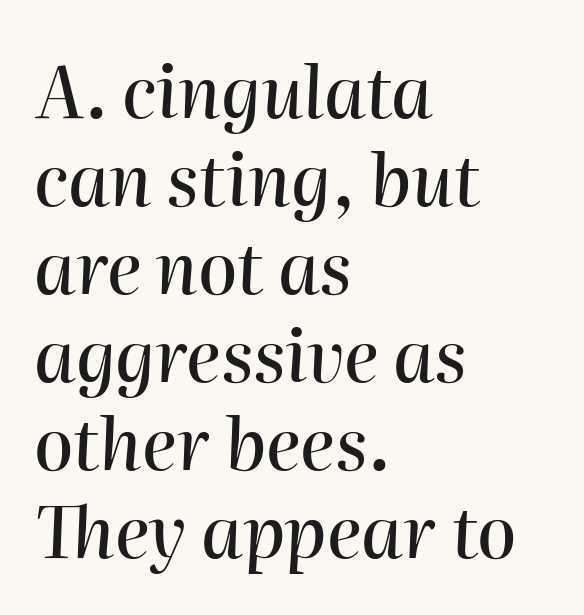
Q: Is the text italic (slanted)? A: Yes, it leans right by about 2 degrees.
Q: Is the text underlined? A: No.
Q: How is the paragraph aligned? A: Left-aligned.
Q: Is the spacing between letters normal or unusually wide? A: Normal.
Q: Width (condensed, normal, or wide)? A: Normal.
Q: Stroke contrast? A: High.
Q: x-height? A: Medium.
Q: Monospaced? A: No.
